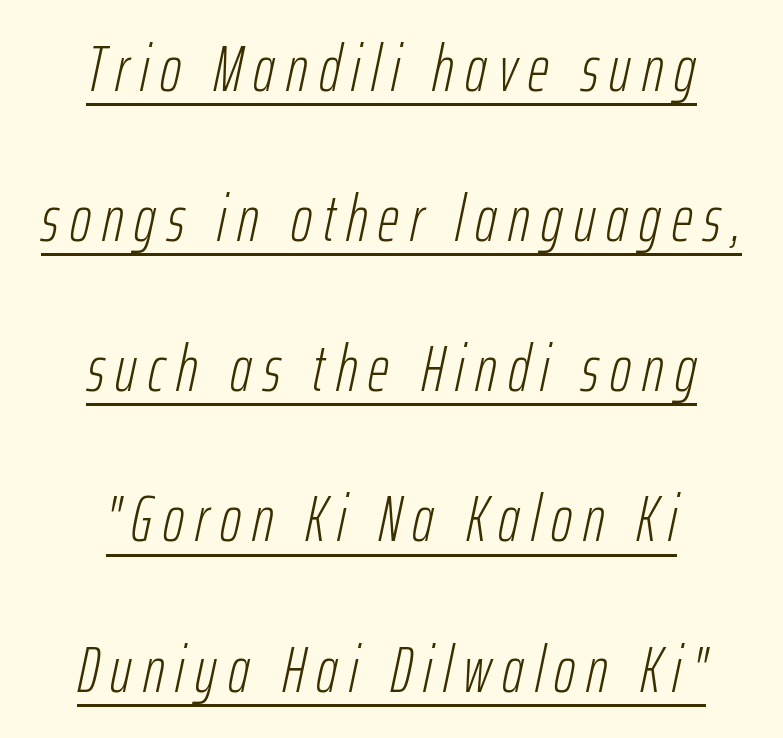
The image shows 65 px light, condensed type, italic (leaning right); set centered, loose line spacing (2.31x), underlined; low stroke contrast and a medium x-height.
